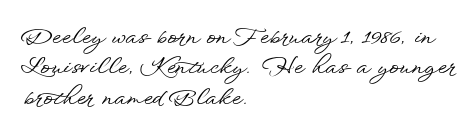
The face used here is rendered with its standard letterfit. These lines are set flush left with a ragged right edge. The glyphs are unaccompanied by any horizontal stroke below them. Normally led — the rows are evenly, conventionally spaced.
